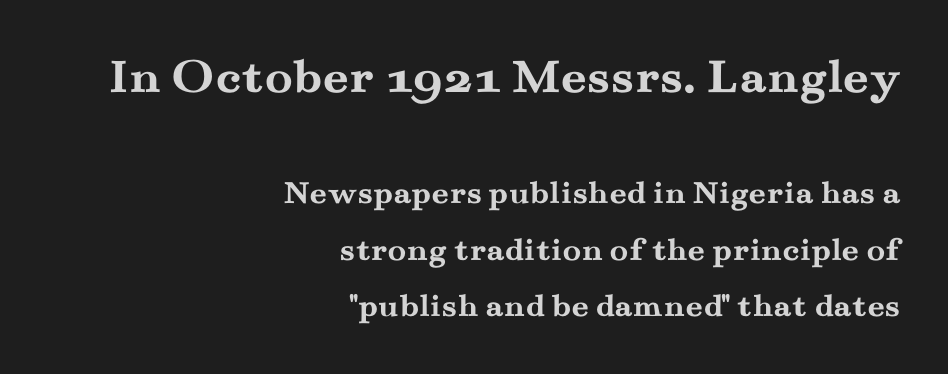
The block sitting higher on the canvas is the one with enlarged characters. This is serif lettering, the kind often seen in printed books. Nobody drew a line under any word here. Plenty of ink on the page — the face is bold. Each letter keeps its own natural width here, so spacing adapts to shape. The text block is weighted toward the right margin, trailing off unevenly leftward.
